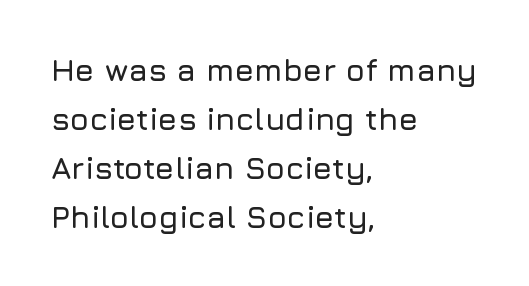
{"serif": "no", "italic": "no", "width": "normal", "stroke_contrast": "low", "x_height": "medium", "monospaced": "no", "underline": "no", "align": "left", "line_spacing": "normal", "line_spacing_ratio": 1.58, "letter_spacing": "normal", "letter_spacing_em": 0.0, "glyph_px": 31}
